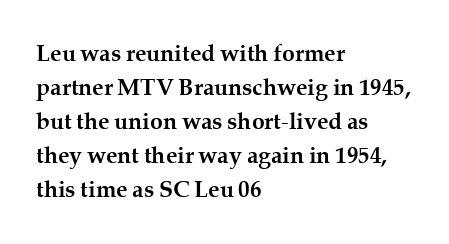
The image shows 23 px bold type, upright; set left-aligned, normal line spacing (1.48x), normal letter spacing, not underlined.
